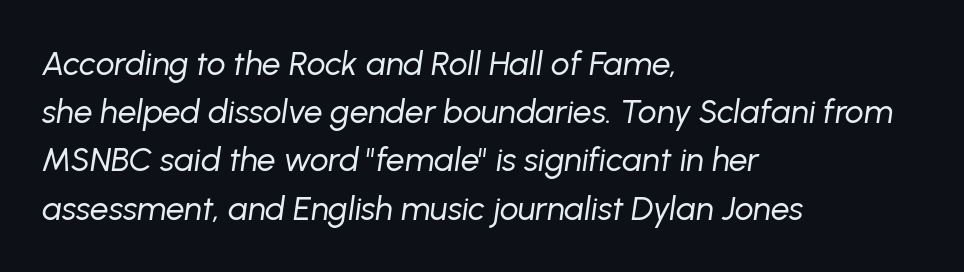
The image shows 33 px regular-weight type, italic (leaning right); set left-aligned, normal line spacing (1.46x), normal letter spacing, not underlined; low stroke contrast and a medium x-height.
